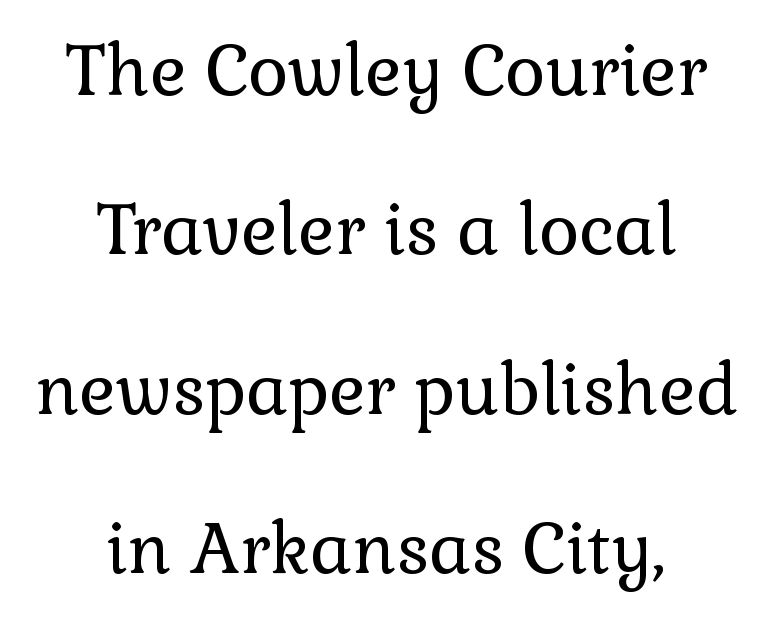
If you folded the block vertically in half, each line would mirror itself in length. Is this a fixed-width face? No — the glyphs have proportional, varying widths. Is this a sans? No — the strokes have serifs. This reads as an unemphasized weight, regular at the heaviest. Regarding leading, the lines here are spaced well apart. This is the regular roman posture of the typeface.
